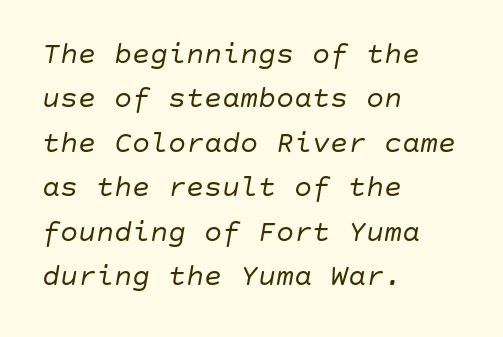
{"italic": "yes", "lean": "right", "slant_degrees": 10, "bold": "no", "weight": "regular", "width": "normal", "stroke_contrast": "low", "x_height": "large", "underline": "no", "align": "left", "line_spacing": "normal", "line_spacing_ratio": 1.48, "letter_spacing": "normal", "letter_spacing_em": 0.0, "glyph_px": 30}
